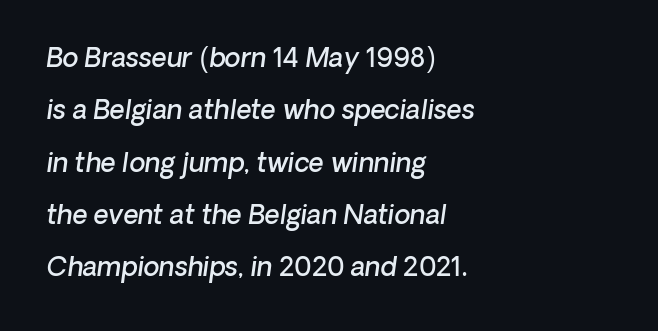
Check the space under the baseline: it is left empty. Short and long lines alike share a common starting point at left. Observe the ordinary spacing: letters are neighbours, not strangers. Notice the strokes are somewhat thickened but not fully heavy: this is a semibold. A typesetter would call this leading open, well beyond the default.
